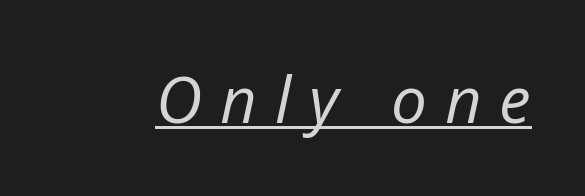
Q: Is the text bold? A: No.
Q: Is the text italic (slanted)? A: Yes, it leans right by about 12 degrees.
Q: Is the text underlined? A: Yes.
Q: Is the spacing between letters normal or unusually wide? A: Unusually wide.
Q: Width (condensed, normal, or wide)? A: Normal.
Q: Stroke contrast? A: Low.
Q: x-height? A: Medium.
Q: Monospaced? A: No.
